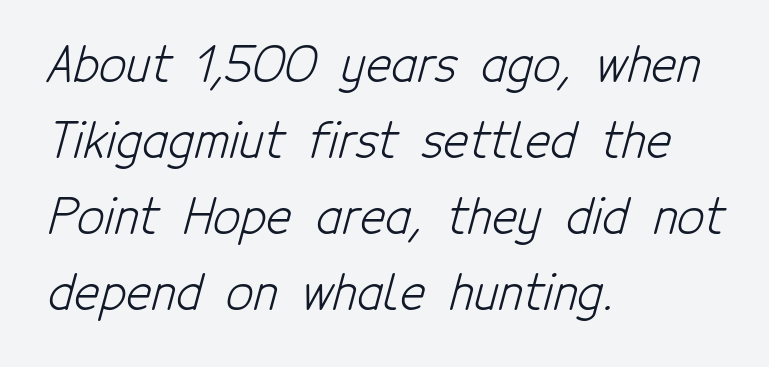
{"serif": "no", "bold": "no", "weight": "light", "width": "condensed", "stroke_contrast": "low", "x_height": "medium", "monospaced": "no", "underline": "no", "align": "left", "line_spacing": "normal", "line_spacing_ratio": 1.58, "letter_spacing": "normal", "letter_spacing_em": 0.0, "glyph_px": 48}
